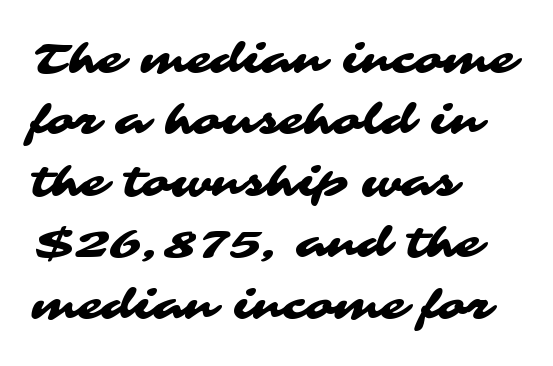
Note the varied advance widths — an 'i' is clearly narrower than an 'm'. Line beginnings align vertically; line endings do not. Type style note: lacks serifs. What stands out about the letter spacing? Nothing — it is the standard amount. This rendering features lettering with no underline.
